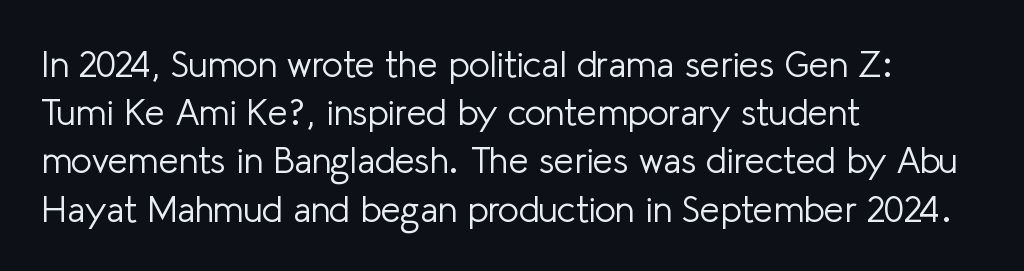
{"serif": "no", "italic": "no", "bold": "no", "weight": "light", "width": "normal", "stroke_contrast": "low", "x_height": "medium", "monospaced": "no", "underline": "no", "align": "left", "line_spacing": "normal", "line_spacing_ratio": 1.34, "letter_spacing": "normal", "letter_spacing_em": 0.0, "glyph_px": 36}
